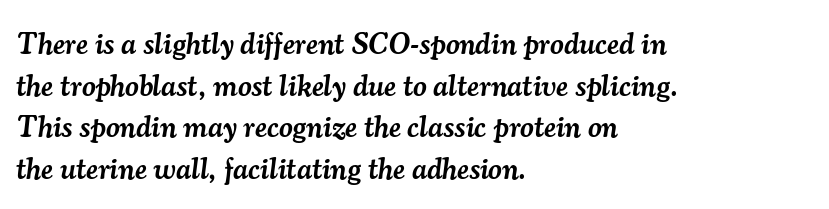
{"serif": "yes", "italic": "yes", "lean": "right", "slant_degrees": 7, "bold": "semi", "weight": "semibold", "width": "normal", "stroke_contrast": "medium", "x_height": "small", "monospaced": "no", "underline": "no", "align": "left", "line_spacing": "normal", "line_spacing_ratio": 1.39, "letter_spacing": "normal", "letter_spacing_em": 0.0, "glyph_px": 30}
